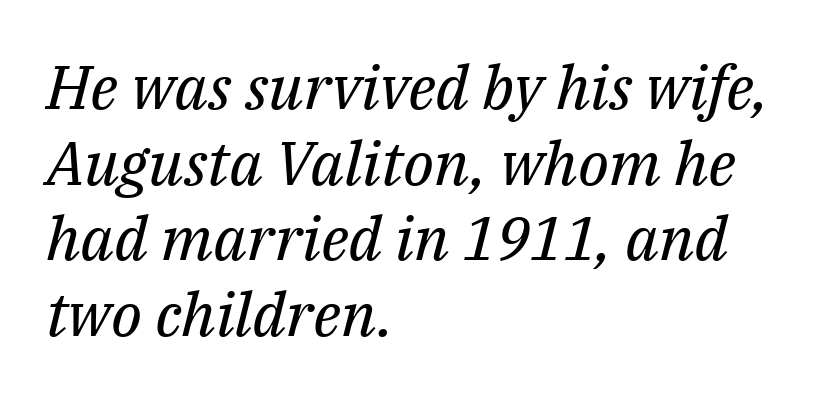
{"serif": "yes", "italic": "yes", "lean": "right", "slant_degrees": 14, "bold": "no", "weight": "regular", "width": "normal", "stroke_contrast": "medium", "x_height": "medium", "monospaced": "no", "underline": "no", "align": "left", "line_spacing_ratio": 1.24, "letter_spacing": "normal", "letter_spacing_em": 0.0, "glyph_px": 61}
